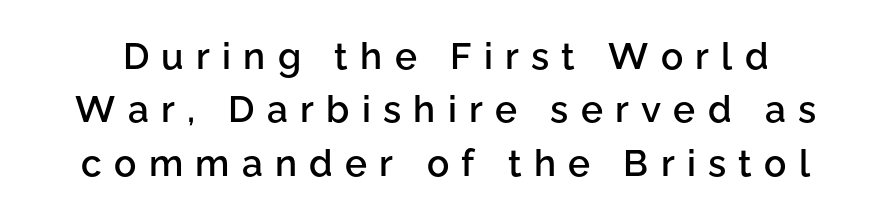
{"serif": "no", "italic": "no", "bold": "semi", "weight": "semibold", "width": "normal", "stroke_contrast": "low", "x_height": "medium", "monospaced": "no", "underline": "no", "line_spacing": "normal", "line_spacing_ratio": 1.44, "letter_spacing": "wide", "letter_spacing_em": 0.33, "glyph_px": 37}
